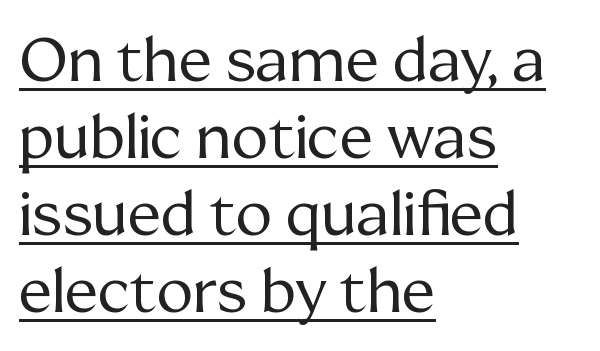
{"serif": "yes", "italic": "no", "bold": "no", "weight": "regular", "width": "normal", "stroke_contrast": "medium", "x_height": "medium", "monospaced": "no", "underline": "yes", "align": "left", "line_spacing_ratio": 1.24, "letter_spacing": "normal", "letter_spacing_em": 0.0, "glyph_px": 62}
